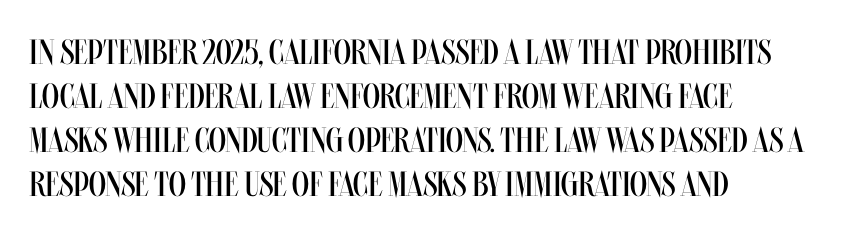
The image shows 35 px regular-weight, condensed type, upright; set left-aligned, normal line spacing (1.26x), normal letter spacing, not underlined; medium stroke contrast and a large x-height.
